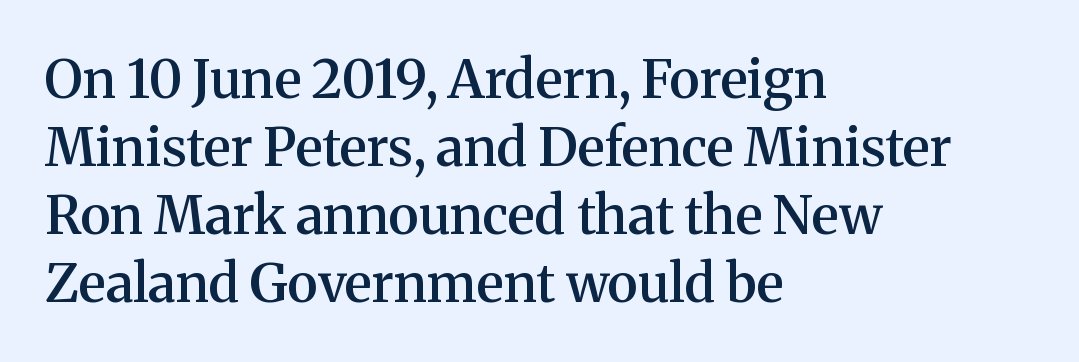
The image shows 53 px semibold serif type, upright; set left-aligned, normal line spacing (1.28x), normal letter spacing, not underlined; medium stroke contrast and a medium x-height.
